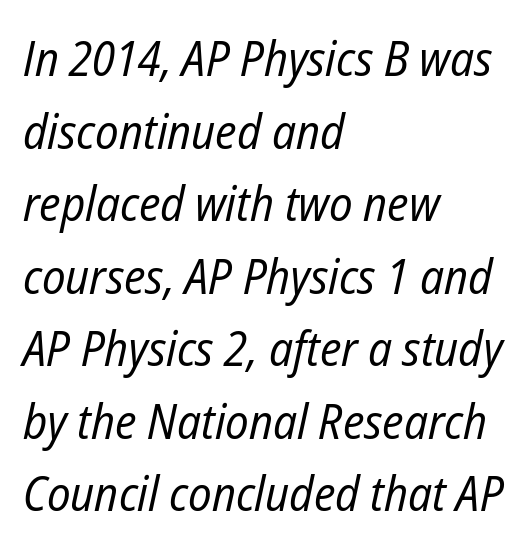
The glyphs are unaccompanied by any horizontal stroke below them. Does extra space separate the letters? No, they use regular spacing. The vertical gap from one line to the next is medium. Stroke mass is kept to a normal reading level or below. The rendering anchors every line to the left-hand side. The whole block is typeset with a tilt.
